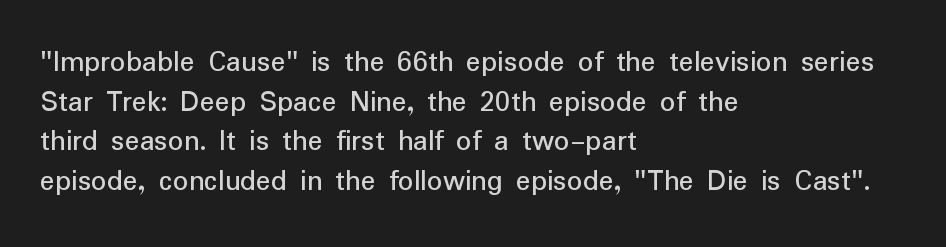
Q: Is the text bold? A: No.
Q: Is the text italic (slanted)? A: No, it is upright.
Q: Is the typeface a serif or a sans-serif typeface? A: Sans-serif.
Q: Is the text underlined? A: No.
Q: How is the paragraph aligned? A: Left-aligned.
Q: Is the spacing between letters normal or unusually wide? A: Normal.
Q: Is the spacing between lines tight, normal or loose? A: Normal.
Q: Width (condensed, normal, or wide)? A: Normal.
Q: Stroke contrast? A: Low.
Q: x-height? A: Medium.
Q: Monospaced? A: No.
